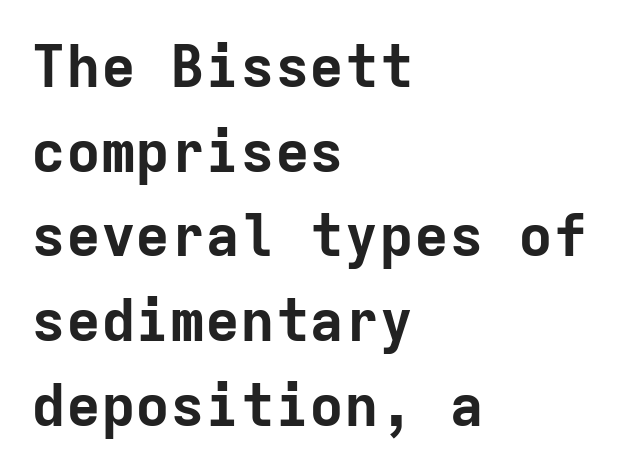
Spacing verdict: monospaced, one width for all characters. A student would call this left alignment; a typographer would say flush left, rag right. Is the type bold? Yes — the strokes are clearly thick and heavy. Ascenders rise straight up at ninety degrees.
